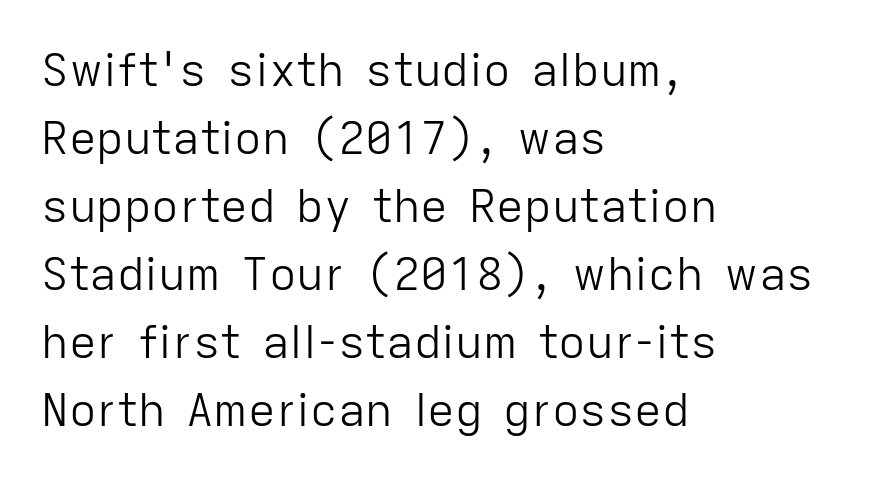
Students, note that the glyphs here touch the page at normal intervals. Posture: vertical. Font category for this specimen: sans-serif. Is this a fixed-width face? No — the glyphs have proportional, varying widths.
